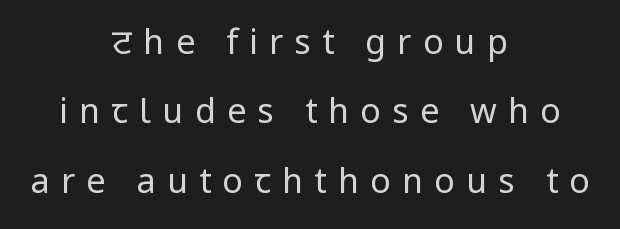
Q: Is the text bold? A: No.
Q: Is the text italic (slanted)? A: No, it is upright.
Q: Is the typeface a serif or a sans-serif typeface? A: Sans-serif.
Q: Is the text underlined? A: No.
Q: How is the paragraph aligned? A: Centered.
Q: Is the spacing between letters normal or unusually wide? A: Unusually wide.
Q: Is the spacing between lines tight, normal or loose? A: Loose.
Q: Width (condensed, normal, or wide)? A: Normal.
Q: Stroke contrast? A: Low.
Q: x-height? A: Medium.
Q: Monospaced? A: No.
